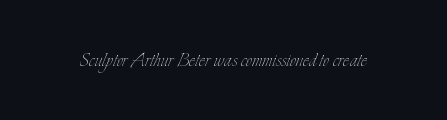
{"bold": "no", "underline": "no", "letter_spacing": "normal", "letter_spacing_em": 0.0, "glyph_px": 24}
